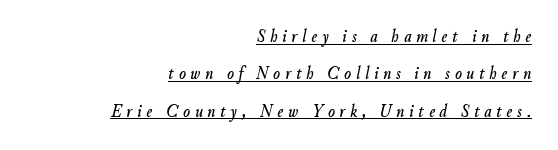
{"italic": "yes", "lean": "right", "slant_degrees": 9, "underline": "yes", "align": "right", "line_spacing_ratio": 1.87, "letter_spacing": "wide", "letter_spacing_em": 0.24, "glyph_px": 20}
